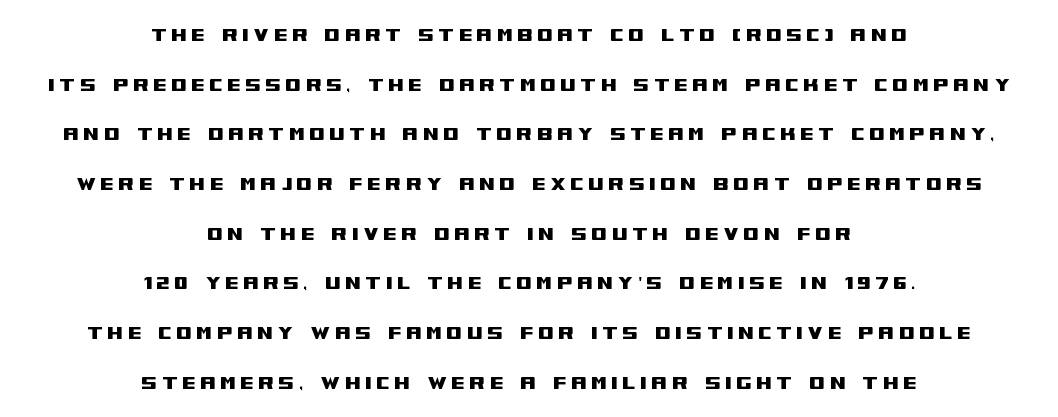
Q: Is the text italic (slanted)? A: No, it is upright.
Q: Is the text underlined? A: No.
Q: How is the paragraph aligned? A: Centered.
Q: Is the spacing between lines tight, normal or loose? A: Loose.
